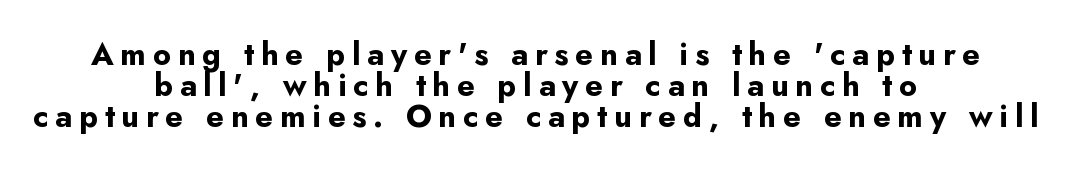
The passage shown is typed in a proportional face where columns would drift. The paragraph has two soft edges and a firm central axis. You'd pick this weight for a headline — it's a proper bold. This rendering features lettering with no underline. Here the glyphs are tracked loosely, breaking word shapes into spaced letters.
